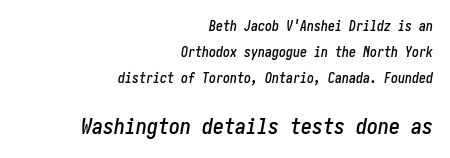
The image shows 22 px text type, italic (leaning right); set right-aligned, line spacing 1.85x, normal letter spacing, not underlined; the second (bottom) block is 1.57x larger.
